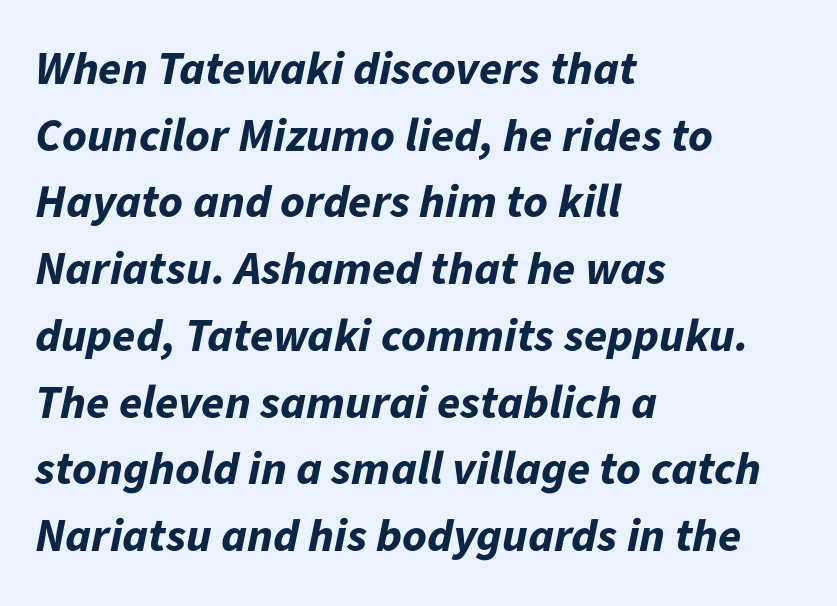
{"italic": "yes", "lean": "right", "slant_degrees": 11, "bold": "yes", "weight": "bold", "width": "normal", "stroke_contrast": "low", "x_height": "medium", "monospaced": "no", "underline": "no", "align": "left", "line_spacing": "normal", "line_spacing_ratio": 1.42, "letter_spacing": "normal", "letter_spacing_em": 0.0, "glyph_px": 47}
